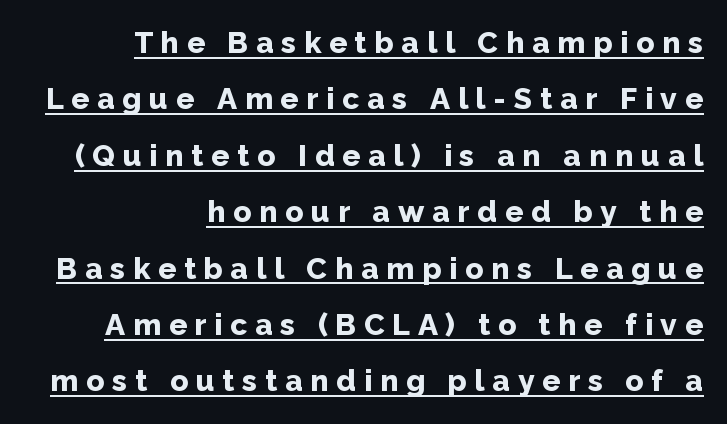
The image shows 30 px bold sans-serif type, upright; set right-aligned, line spacing 1.88x, unusually wide letter spacing (+0.26 em), underlined; low stroke contrast and a medium x-height.
